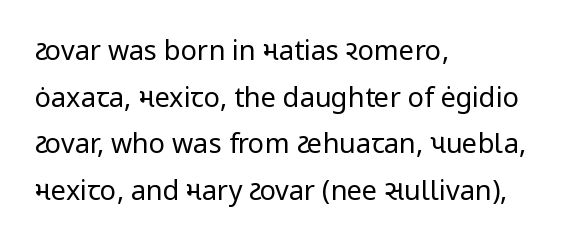
The image shows 27 px text type, upright; set left-aligned, line spacing 1.73x, normal letter spacing, not underlined.
